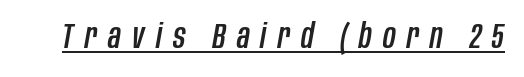
{"italic": "yes", "lean": "right", "slant_degrees": 10, "width": "condensed", "stroke_contrast": "low", "x_height": "large", "monospaced": "no", "underline": "yes", "letter_spacing": "wide", "letter_spacing_em": 0.32, "glyph_px": 35}
